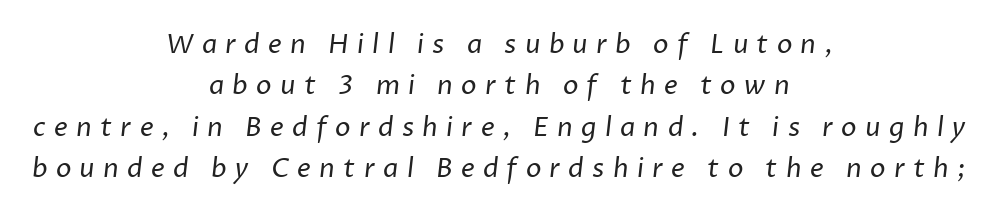
Visually the block forms a symmetrical silhouette, jagged on both flanks. No word sits above an underline. The passage shown has open, widely tracked lettering throughout. Ink coverage per letter is moderate at most. Leading: standard.
